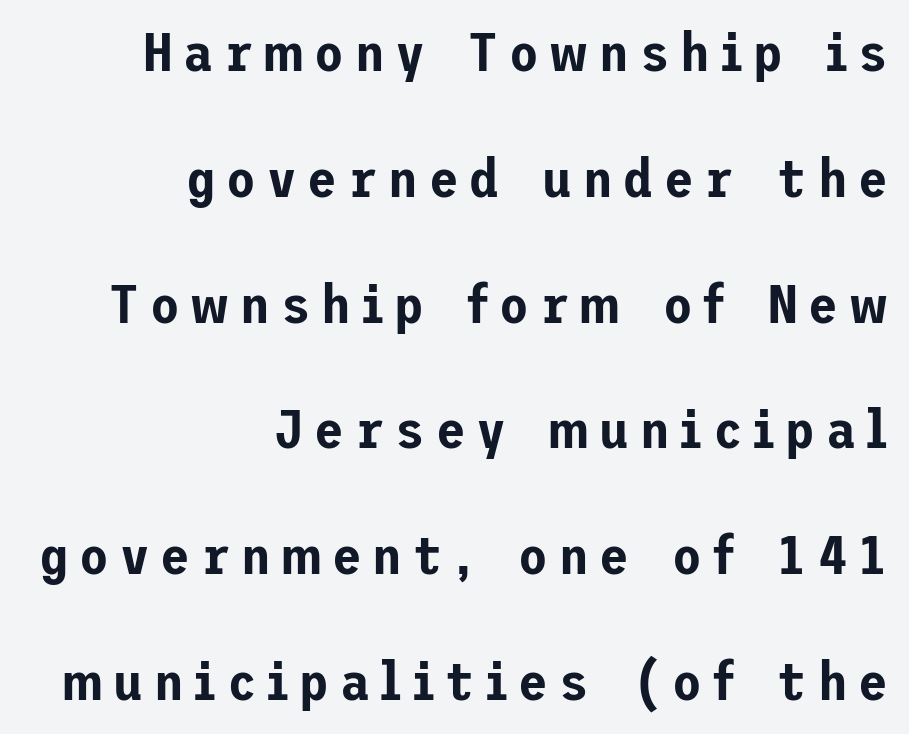
The image shows 54 px sans-serif type, upright; set right-aligned, loose line spacing (2.33x), unusually wide letter spacing (+0.2 em), not underlined; low stroke contrast and a medium x-height.
